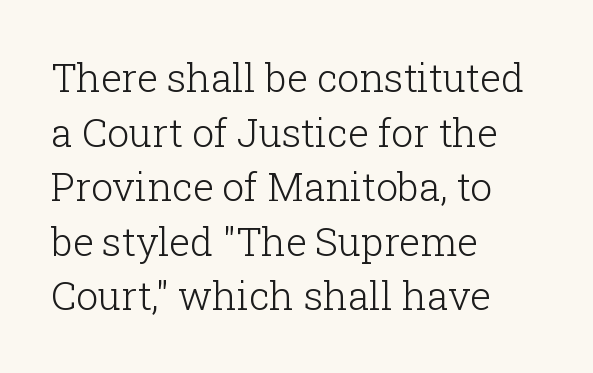
{"serif": "yes", "italic": "no", "bold": "no", "weight": "light", "width": "normal", "stroke_contrast": "low", "x_height": "medium", "monospaced": "no", "underline": "no", "align": "left", "line_spacing": "normal", "line_spacing_ratio": 1.4, "letter_spacing": "normal", "letter_spacing_em": 0.0, "glyph_px": 39}
